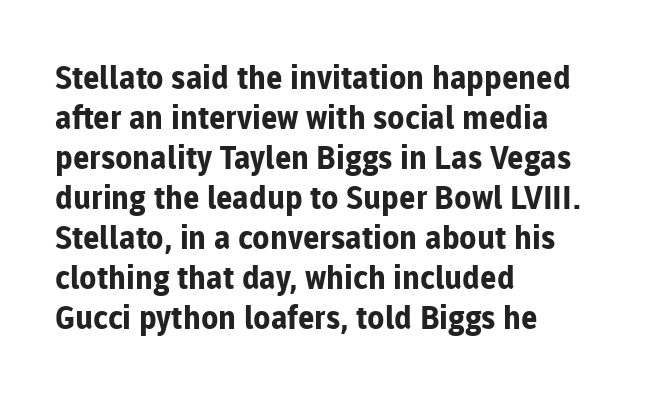
Q: Is the text bold? A: Yes.
Q: Is the text italic (slanted)? A: No, it is upright.
Q: Is the typeface a serif or a sans-serif typeface? A: Sans-serif.
Q: Is the text underlined? A: No.
Q: How is the paragraph aligned? A: Left-aligned.
Q: Is the spacing between letters normal or unusually wide? A: Normal.
Q: Is the spacing between lines tight, normal or loose? A: Normal.
Q: Width (condensed, normal, or wide)? A: Normal.
Q: Stroke contrast? A: Low.
Q: x-height? A: Medium.
Q: Monospaced? A: No.
